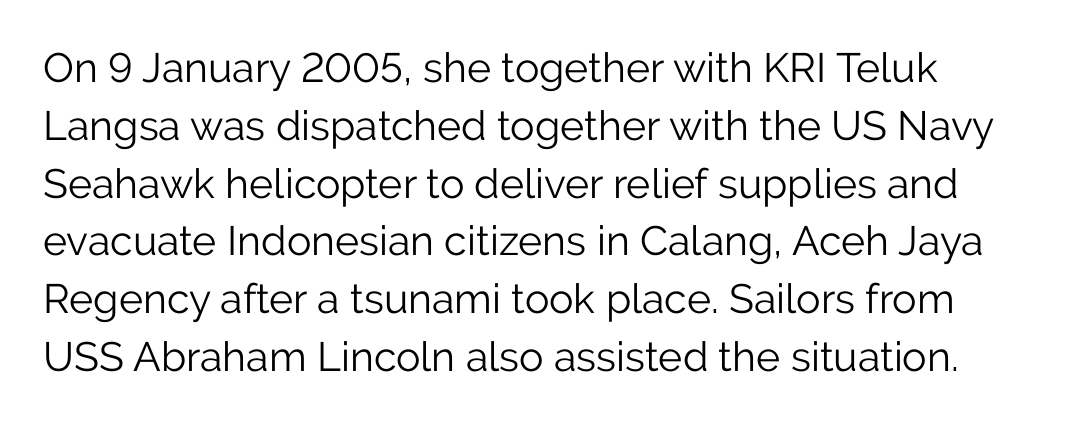
The image shows 41 px light sans-serif type, upright; set left-aligned, normal line spacing (1.41x), normal letter spacing, not underlined; low stroke contrast and a medium x-height.
